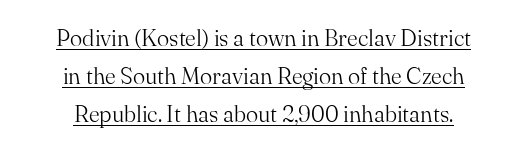
Is the stroke heavy? The answer is a plain regular-or-lighter. Like a heading marked for emphasis, these lines bear an underscore. These lines were composed using upright roman letters. Rows of type keep a routine distance in the vertical direction. These lines stack symmetrically, like a column narrowing and widening about its center.
